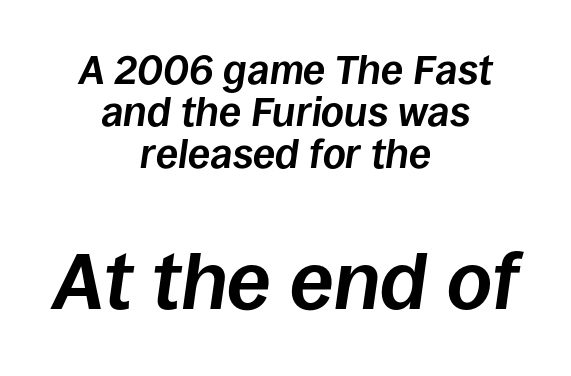
{"italic": "yes", "lean": "right", "slant_degrees": 8, "bold": "yes", "weight": "bold", "width": "normal", "stroke_contrast": "low", "x_height": "large", "monospaced": "no", "underline": "no", "align": "center", "line_spacing": "tight", "line_spacing_ratio": 1.05, "letter_spacing": "normal", "letter_spacing_em": 0.0, "larger_block": "second", "size_ratio": 1.98, "glyph_px": 79}
